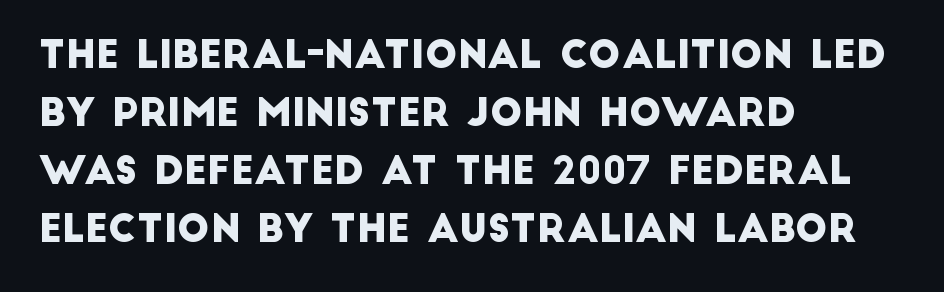
{"serif": "no", "width": "normal", "stroke_contrast": "low", "x_height": "large", "monospaced": "no", "underline": "no", "align": "left", "line_spacing": "normal", "line_spacing_ratio": 1.53, "letter_spacing": "normal", "letter_spacing_em": 0.0, "glyph_px": 38}
